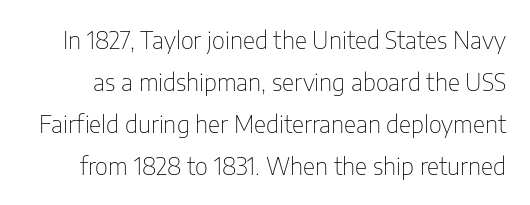
{"italic": "no", "bold": "no", "underline": "no", "line_spacing_ratio": 1.75, "letter_spacing": "normal", "letter_spacing_em": 0.0, "glyph_px": 24}
